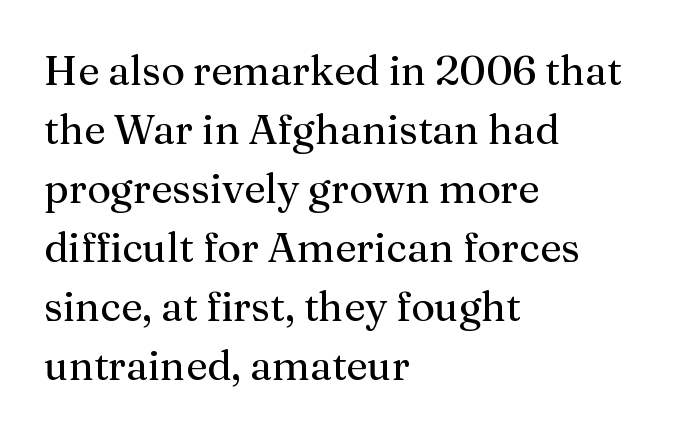
Q: Is the text bold? A: No.
Q: Is the text italic (slanted)? A: No, it is upright.
Q: Is the typeface a serif or a sans-serif typeface? A: Serif.
Q: Is the text underlined? A: No.
Q: How is the paragraph aligned? A: Left-aligned.
Q: Is the spacing between letters normal or unusually wide? A: Normal.
Q: Is the spacing between lines tight, normal or loose? A: Normal.
Q: Width (condensed, normal, or wide)? A: Normal.
Q: Stroke contrast? A: Medium.
Q: x-height? A: Medium.
Q: Monospaced? A: No.
